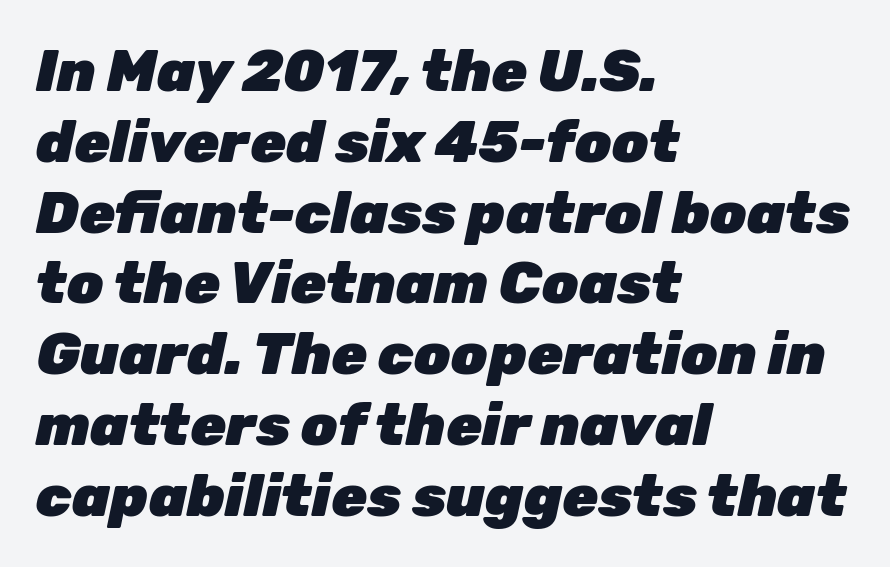
Nothing unusual about the tracking: characters are spaced as the font intends. Does the weight exceed regular? Yes, all the way to bold. Bare-footed words on every line. Left-aligned paragraph, ragged on the right. An italicized treatment has been applied to the whole sample. Each letter keeps its own natural width here, so spacing adapts to shape.
